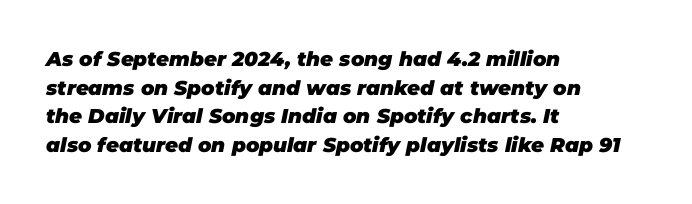
The glyphs are unaccompanied by any horizontal stroke below them. A full-strength bold gives these letters their thick strokes. Each line starts at the same left margin while the right side varies. This sample uses plain, unmodified letter spacing. Rows of type keep a routine distance in the vertical direction.
